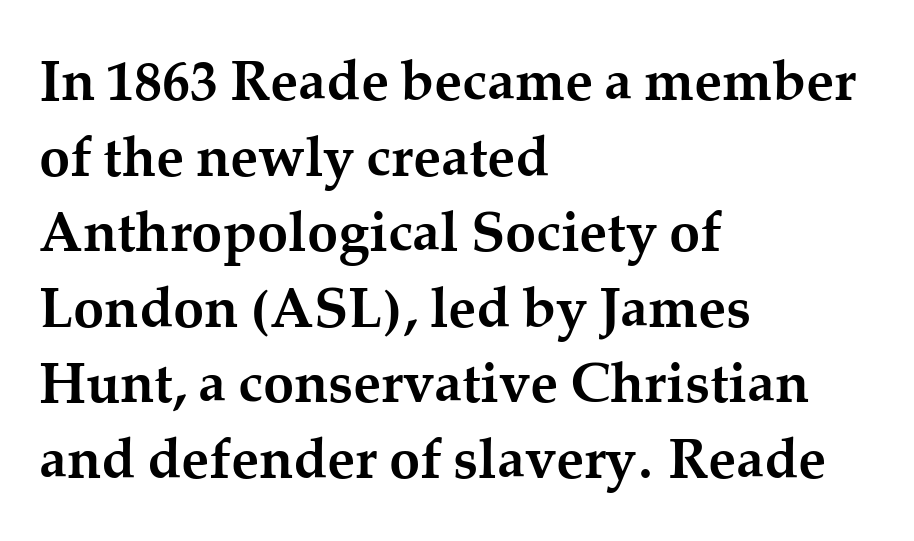
{"serif": "yes", "italic": "no", "bold": "yes", "weight": "semibold", "width": "normal", "stroke_contrast": "medium", "x_height": "medium", "monospaced": "no", "underline": "no", "align": "left", "line_spacing": "normal", "line_spacing_ratio": 1.35, "letter_spacing": "normal", "letter_spacing_em": 0.0, "glyph_px": 56}
